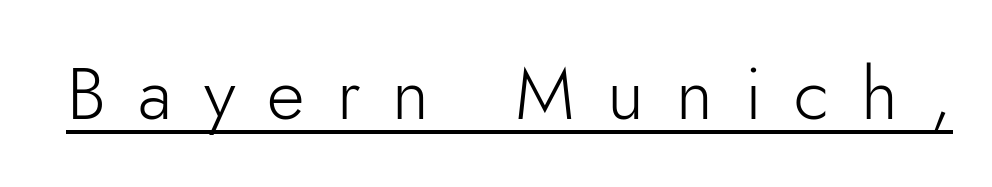
Each letter keeps its own natural width here, so spacing adapts to shape. Classification — sans serif. Substantial extra tracking has been applied to these lines. Looks like someone drew a line under every word here.
